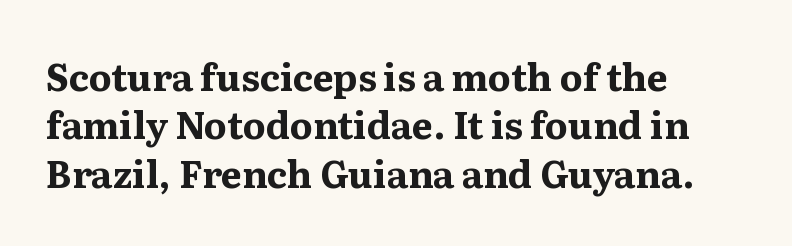
Q: Is the text bold? A: Yes.
Q: Is the text italic (slanted)? A: No, it is upright.
Q: Is the typeface a serif or a sans-serif typeface? A: Serif.
Q: Is the text underlined? A: No.
Q: How is the paragraph aligned? A: Left-aligned.
Q: Is the spacing between letters normal or unusually wide? A: Normal.
Q: Is the spacing between lines tight, normal or loose? A: Normal.
Q: Width (condensed, normal, or wide)? A: Normal.
Q: Stroke contrast? A: Medium.
Q: x-height? A: Medium.
Q: Monospaced? A: No.
